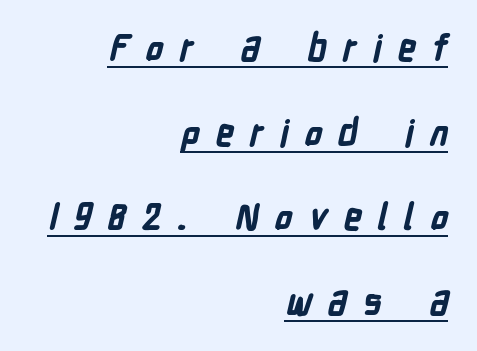
Q: Is the text bold? A: Yes.
Q: Is the typeface a serif or a sans-serif typeface? A: Sans-serif.
Q: Is the text underlined? A: Yes.
Q: How is the paragraph aligned? A: Right-aligned.
Q: Is the spacing between letters normal or unusually wide? A: Unusually wide.
Q: Is the spacing between lines tight, normal or loose? A: Loose.
Q: Width (condensed, normal, or wide)? A: Condensed.
Q: Stroke contrast? A: Low.
Q: x-height? A: Medium.
Q: Monospaced? A: No.
